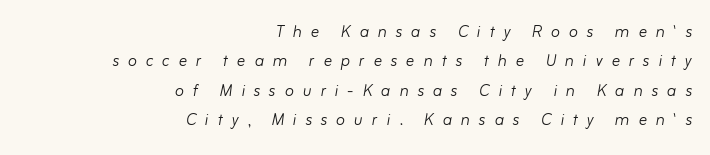
Q: Is the text bold? A: No.
Q: Is the text italic (slanted)? A: Yes, it leans right by about 10 degrees.
Q: Is the text underlined? A: No.
Q: How is the paragraph aligned? A: Right-aligned.
Q: Is the spacing between letters normal or unusually wide? A: Unusually wide.
Q: Is the spacing between lines tight, normal or loose? A: Normal.
